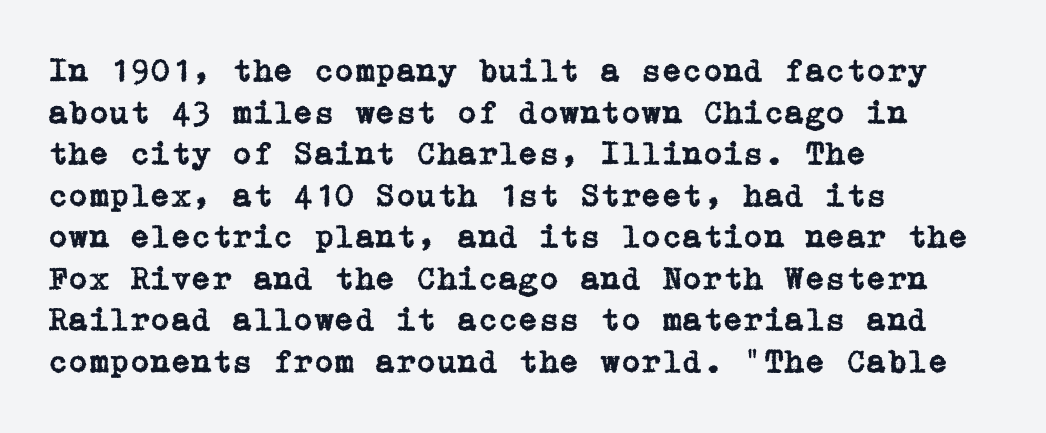
{"serif": "yes", "italic": "no", "width": "normal", "stroke_contrast": "low", "x_height": "medium", "underline": "no", "align": "left", "line_spacing": "normal", "line_spacing_ratio": 1.26, "letter_spacing": "normal", "letter_spacing_em": 0.0, "glyph_px": 33}
